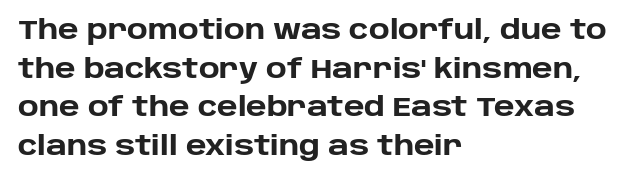
{"italic": "no", "bold": "yes", "underline": "no", "align": "left", "line_spacing": "normal", "line_spacing_ratio": 1.49, "letter_spacing": "normal", "letter_spacing_em": 0.0, "glyph_px": 26}
